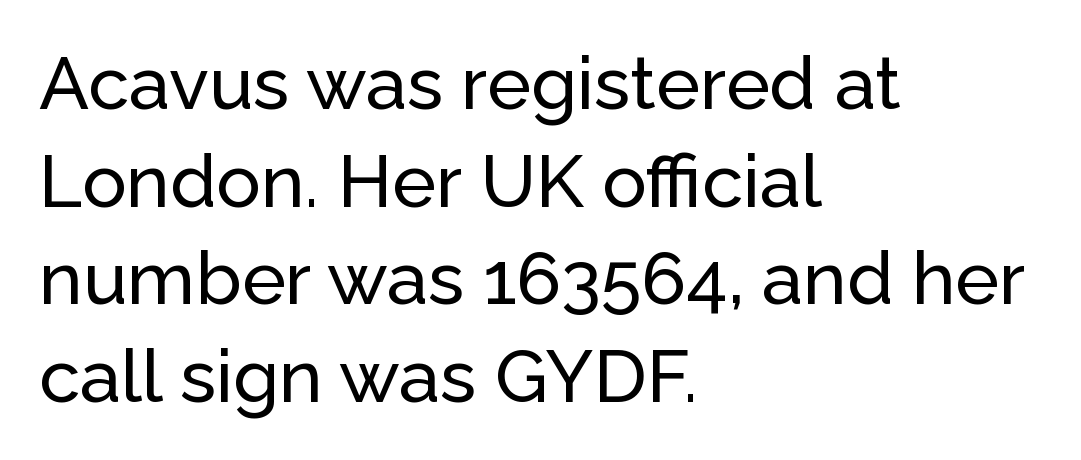
{"serif": "no", "italic": "no", "width": "normal", "stroke_contrast": "low", "x_height": "medium", "monospaced": "no", "underline": "no", "align": "left", "line_spacing": "normal", "line_spacing_ratio": 1.32, "letter_spacing": "normal", "letter_spacing_em": 0.0, "glyph_px": 74}
